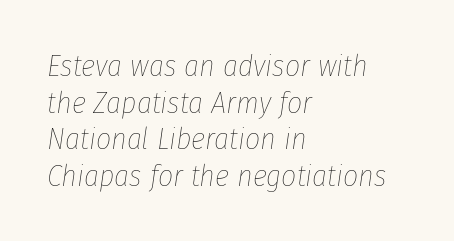
Q: Is the text bold? A: No.
Q: Is the text italic (slanted)? A: Yes, it leans right by about 8 degrees.
Q: Is the text underlined? A: No.
Q: How is the paragraph aligned? A: Left-aligned.
Q: Is the spacing between letters normal or unusually wide? A: Normal.
Q: Width (condensed, normal, or wide)? A: Condensed.
Q: Stroke contrast? A: Low.
Q: x-height? A: Medium.
Q: Monospaced? A: No.
